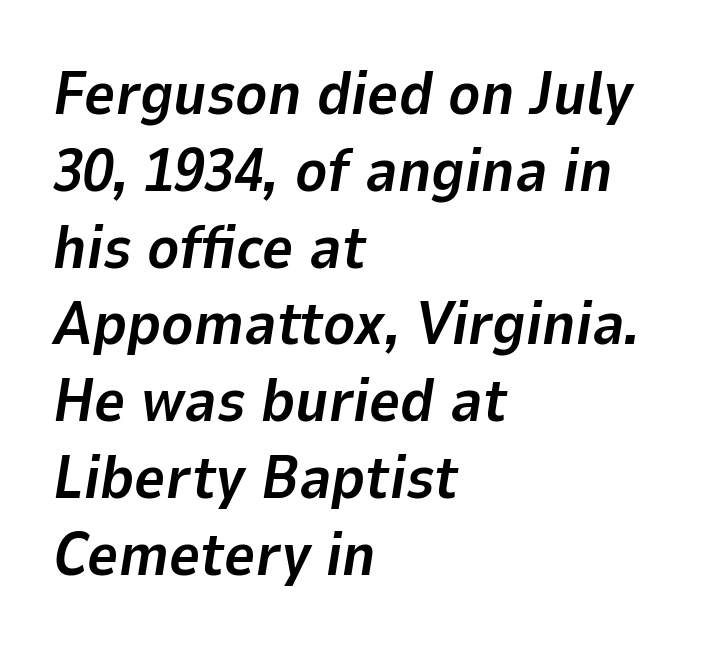
The image shows 60 px bold type, italic (leaning right); set left-aligned, normal line spacing (1.28x), normal letter spacing, not underlined; low stroke contrast and a medium x-height.
